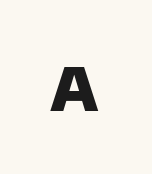
This sample uses a sans-serif face. Character widths vary here, with narrow letters taking less room than wide ones. The specimen omits any rule beneath the text block's lines. Strokes here are thick enough to call this a true bold.
